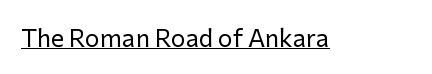
{"italic": "no", "bold": "no", "underline": "yes", "letter_spacing": "normal", "letter_spacing_em": 0.0, "glyph_px": 25}
